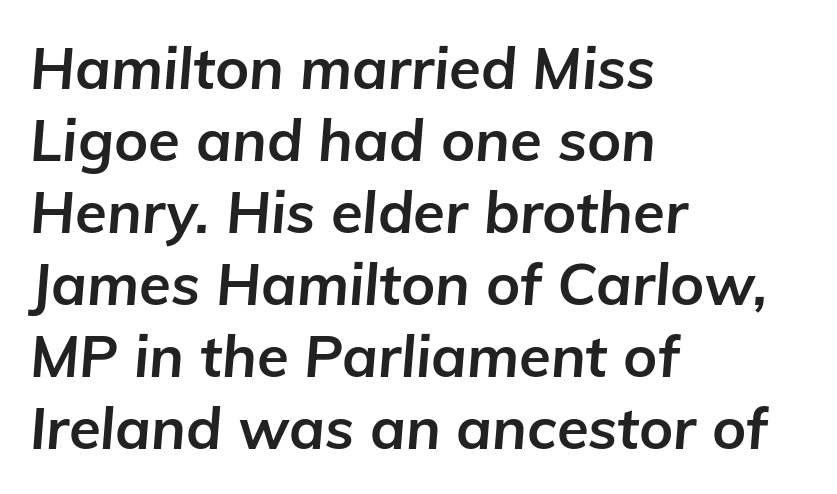
The image shows 58 px bold type, italic (leaning right); set left-aligned, line spacing 1.24x, normal letter spacing, not underlined; low stroke contrast and a medium x-height.
